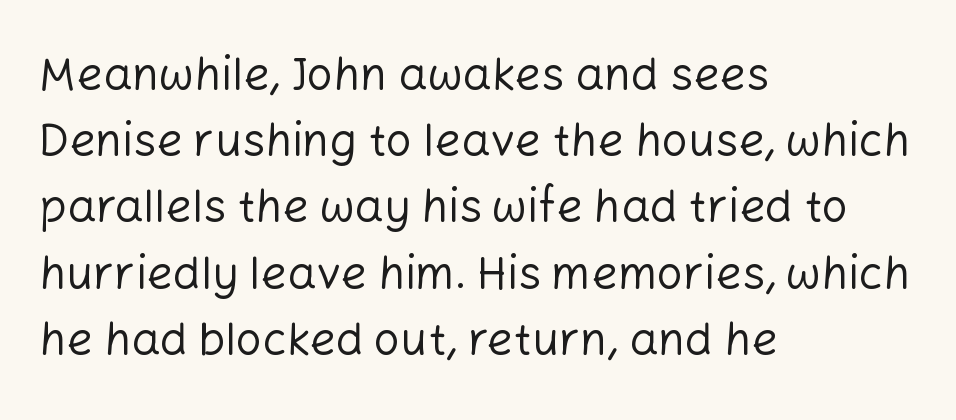
{"serif": "no", "italic": "no", "bold": "no", "weight": "regular", "width": "normal", "stroke_contrast": "low", "x_height": "medium", "monospaced": "no", "underline": "no", "align": "left", "line_spacing": "normal", "line_spacing_ratio": 1.44, "letter_spacing": "normal", "letter_spacing_em": 0.0, "glyph_px": 46}
